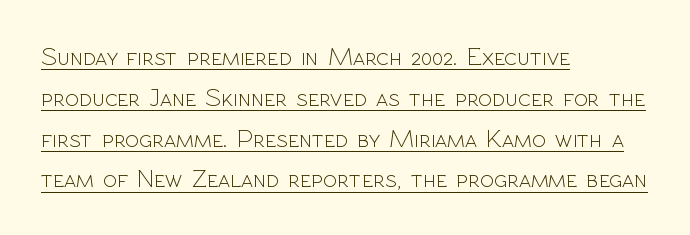
Q: Is the text bold? A: No.
Q: Is the text italic (slanted)? A: No, it is upright.
Q: Is the text underlined? A: Yes.
Q: How is the paragraph aligned? A: Left-aligned.
Q: Is the spacing between letters normal or unusually wide? A: Normal.
Q: Is the spacing between lines tight, normal or loose? A: Normal.
